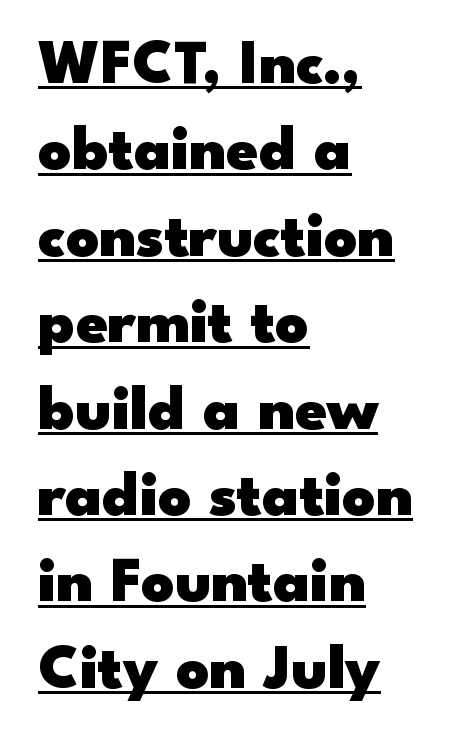
Q: Is the text bold? A: Yes.
Q: Is the text italic (slanted)? A: No, it is upright.
Q: Is the typeface a serif or a sans-serif typeface? A: Sans-serif.
Q: Is the text underlined? A: Yes.
Q: How is the paragraph aligned? A: Left-aligned.
Q: Is the spacing between letters normal or unusually wide? A: Normal.
Q: Is the spacing between lines tight, normal or loose? A: Normal.
Q: Width (condensed, normal, or wide)? A: Wide.
Q: Stroke contrast? A: Low.
Q: x-height? A: Small.
Q: Monospaced? A: No.
